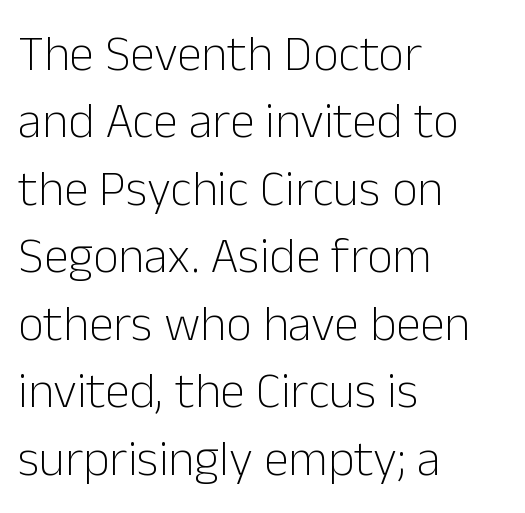
{"serif": "no", "italic": "no", "bold": "no", "weight": "light", "width": "normal", "stroke_contrast": "low", "x_height": "medium", "monospaced": "no", "underline": "no", "align": "left", "line_spacing": "normal", "line_spacing_ratio": 1.35, "letter_spacing": "normal", "letter_spacing_em": 0.0, "glyph_px": 50}
